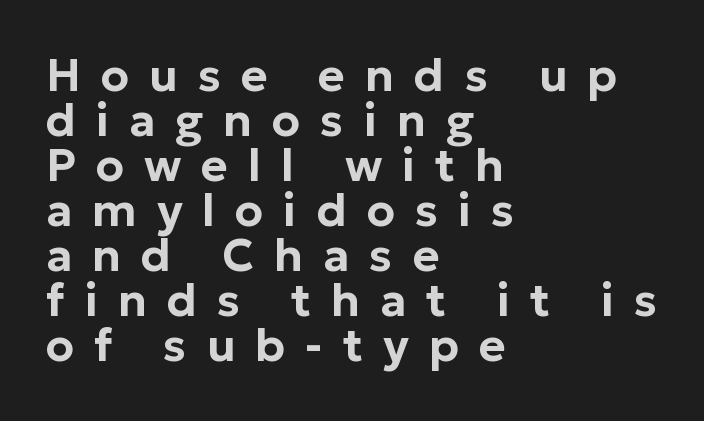
The image shows 46 px sans-serif type, upright; set left-aligned, tight line spacing (0.98x), unusually wide letter spacing (+0.43 em), not underlined; low stroke contrast and a medium x-height.
